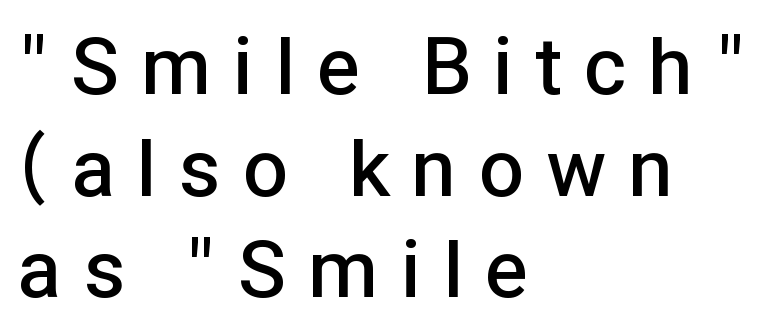
Q: Is the text bold? A: Semi-bold.
Q: Is the text italic (slanted)? A: No, it is upright.
Q: Is the typeface a serif or a sans-serif typeface? A: Sans-serif.
Q: Is the text underlined? A: No.
Q: How is the paragraph aligned? A: Left-aligned.
Q: Is the spacing between letters normal or unusually wide? A: Unusually wide.
Q: Is the spacing between lines tight, normal or loose? A: Normal.
Q: Width (condensed, normal, or wide)? A: Normal.
Q: Stroke contrast? A: Low.
Q: x-height? A: Medium.
Q: Monospaced? A: No.
